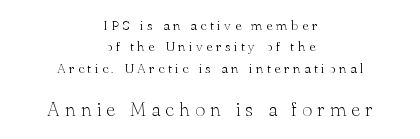
This rendering widens character spacing well past its baseline value. Any mark beneath the type? The region is blank. The font is comparable to plain body text, perhaps lighter. A roman cut, with each character standing at attention. Teacher's note: observe the equal gaps on both sides — that is centered alignment. Reading top to bottom, the characters get bigger at the block break.
